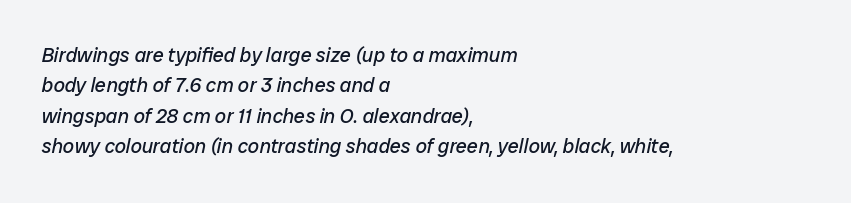
Q: Is the text bold? A: No.
Q: Is the text italic (slanted)? A: Yes, it leans right by about 12 degrees.
Q: Is the text underlined? A: No.
Q: How is the paragraph aligned? A: Left-aligned.
Q: Is the spacing between letters normal or unusually wide? A: Normal.
Q: Is the spacing between lines tight, normal or loose? A: Normal.
